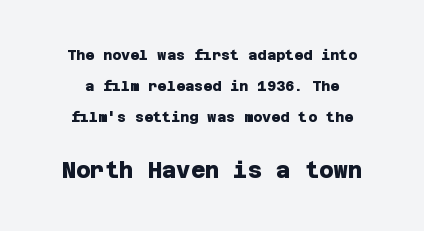
Q: Is the text bold? A: Yes.
Q: Is the text underlined? A: No.
Q: How is the paragraph aligned? A: Centered.
Q: Is the spacing between letters normal or unusually wide? A: Normal.
Q: Is the spacing between lines tight, normal or loose? A: Loose.
Q: Which block of text is set in a larger size, the first (top) or the second (bottom)? A: The second (bottom) one.
